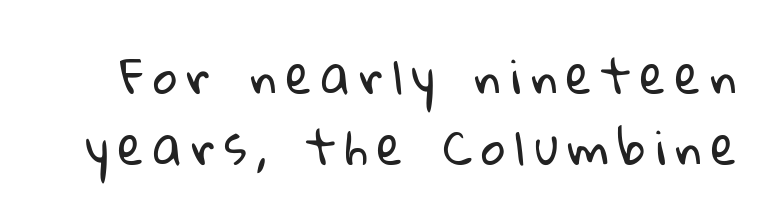
Q: Is the text bold? A: No.
Q: Is the typeface a serif or a sans-serif typeface? A: Sans-serif.
Q: Is the text underlined? A: No.
Q: Is the spacing between letters normal or unusually wide? A: Unusually wide.
Q: Is the spacing between lines tight, normal or loose? A: Normal.
Q: Width (condensed, normal, or wide)? A: Normal.
Q: Stroke contrast? A: Low.
Q: x-height? A: Medium.
Q: Monospaced? A: No.
